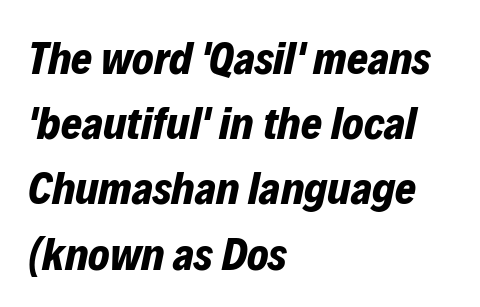
{"italic": "yes", "lean": "right", "slant_degrees": 12, "bold": "yes", "weight": "bold", "width": "normal", "stroke_contrast": "low", "x_height": "medium", "monospaced": "no", "underline": "no", "align": "left", "line_spacing": "normal", "line_spacing_ratio": 1.45, "letter_spacing": "normal", "letter_spacing_em": 0.0, "glyph_px": 45}
